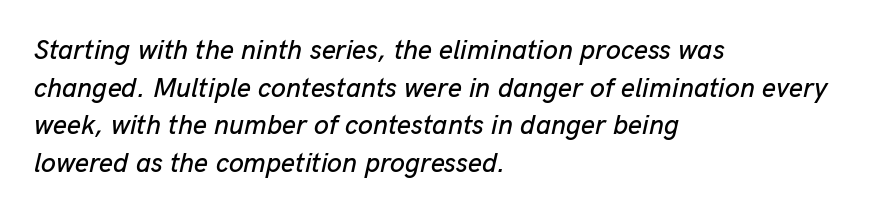
{"italic": "yes", "lean": "right", "slant_degrees": 13, "underline": "no", "align": "left", "line_spacing": "normal", "line_spacing_ratio": 1.39, "letter_spacing": "normal", "letter_spacing_em": 0.0, "glyph_px": 27}
